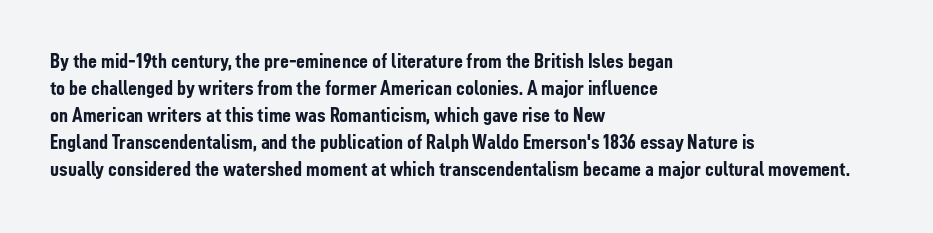
The setting favours the left margin, as ordinary paragraphs usually do. The strip under each line holds only bare page. Every letter is thick-stroked: bold, no question. In terms of posture, this sample is upright. Is the letter spacing exaggerated? No — it looks like the ordinary default.
